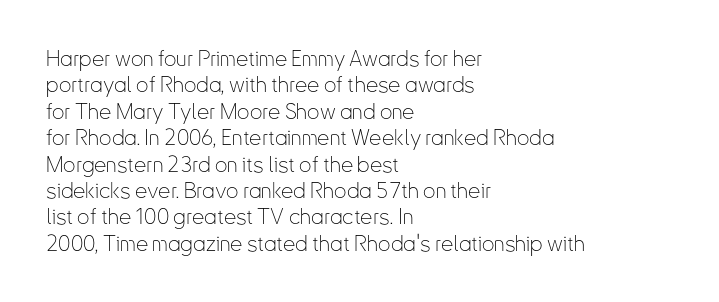
The image shows 22 px text type, upright; set left-aligned, line spacing 1.2x, normal letter spacing, not underlined.
